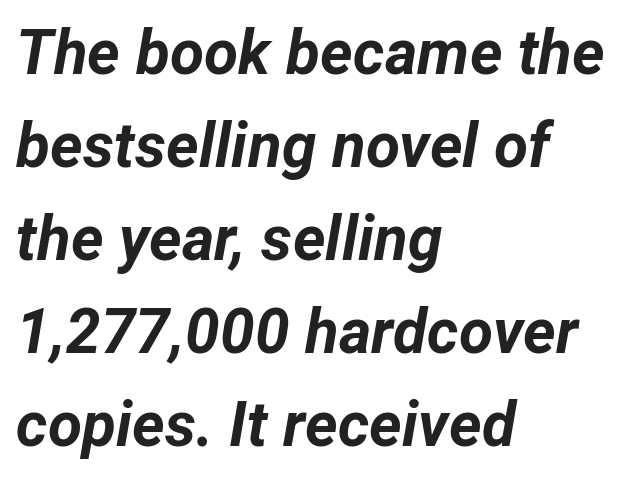
The image shows 62 px bold type, italic (leaning right); set left-aligned, normal line spacing (1.5x), normal letter spacing, not underlined; low stroke contrast and a medium x-height.
